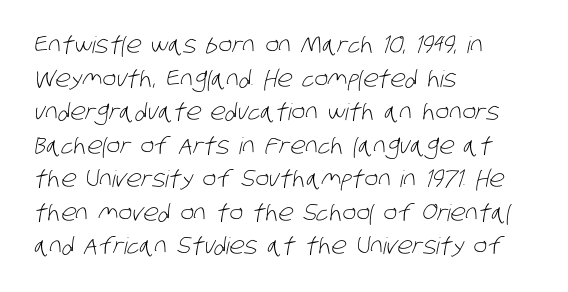
The cut favours lightness, reaching ordinary text weight at its darkest. The specimen omits any rule beneath the text block's lines. Alignment: flush left. This sample keeps an unexceptional amount of space between lines. Words appear dense and cohesive because spacing is normal.
